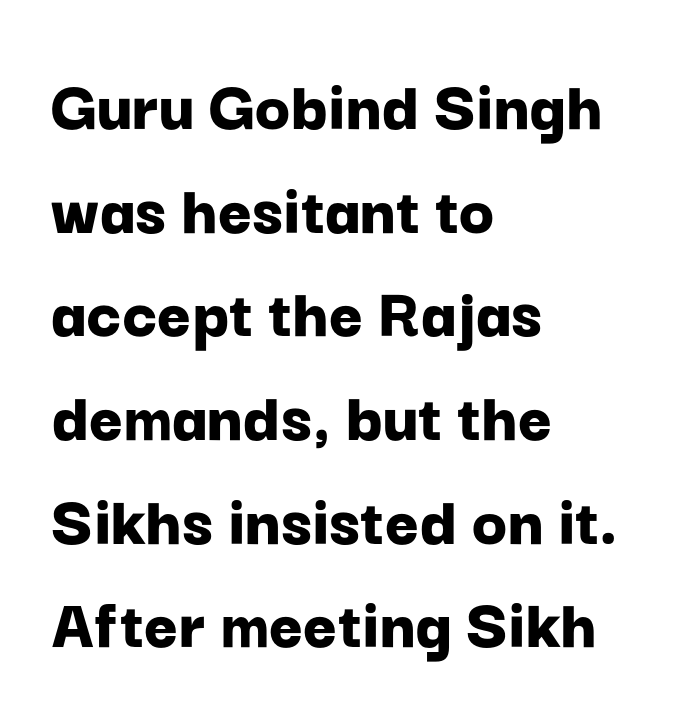
Is the block centered? No — it sits flush against the left margin. Stroke terminals: plain, sans-serif. The space beneath each line is pristine and unruled. The face used here is rendered with its standard letterfit. Varying glyph widths throughout — classic text-font behaviour.
